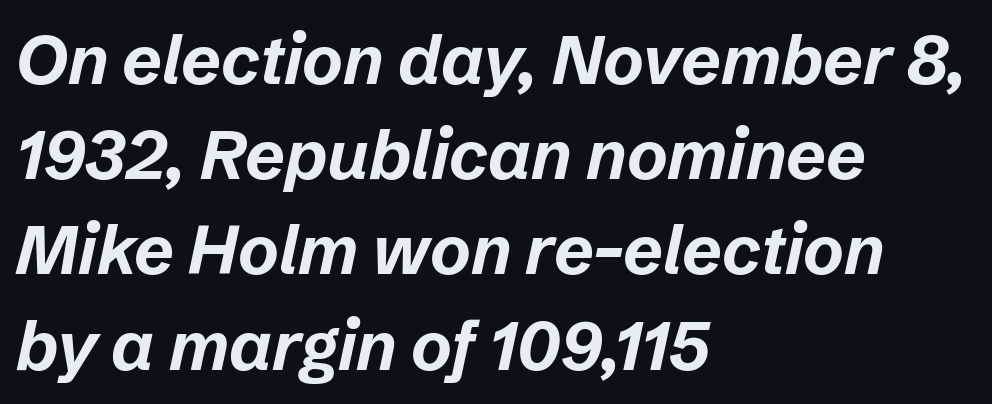
Heavy, bold letterforms. Varying glyph widths throughout — classic text-font behaviour. Left-aligned paragraph, ragged on the right. The lettering tilts uniformly, giving the passage an italic look. The gap between lines stays unmarked.
